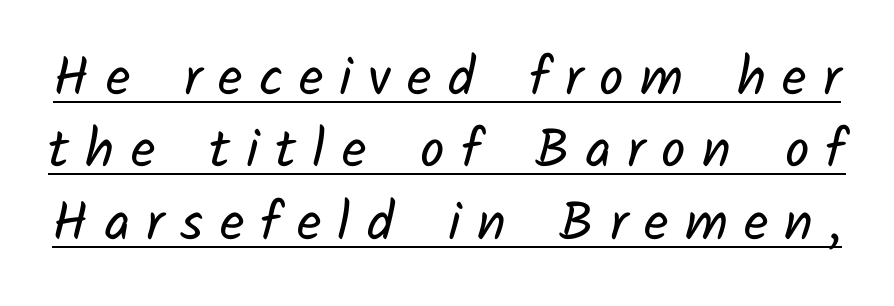
Q: Is the text bold? A: No.
Q: Is the typeface a serif or a sans-serif typeface? A: Sans-serif.
Q: Is the text underlined? A: Yes.
Q: Is the spacing between letters normal or unusually wide? A: Unusually wide.
Q: Is the spacing between lines tight, normal or loose? A: Normal.
Q: Width (condensed, normal, or wide)? A: Normal.
Q: Stroke contrast? A: Low.
Q: x-height? A: Medium.
Q: Monospaced? A: No.
